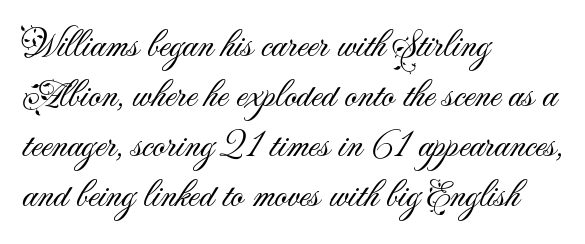
Vertical stems look standard width or narrower in stroke. The zone under the glyphs is completely vacant. In terms of letterform style, serifs are entirely absent. Nothing unusual about the tracking: characters are spaced as the font intends. The paragraph shown leans on its left margin.
